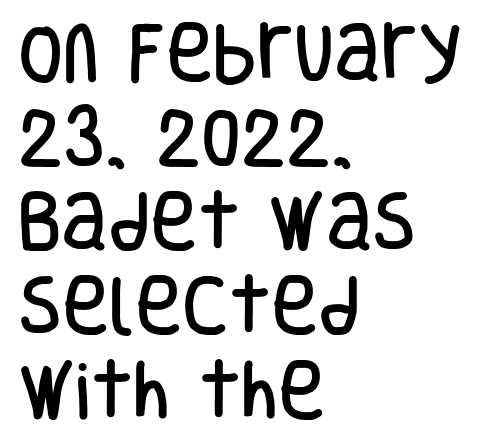
{"serif": "no", "italic": "no", "width": "condensed", "stroke_contrast": "low", "x_height": "large", "monospaced": "no", "underline": "no", "align": "left", "line_spacing": "normal", "line_spacing_ratio": 1.32, "letter_spacing": "normal", "letter_spacing_em": 0.0, "glyph_px": 64}
